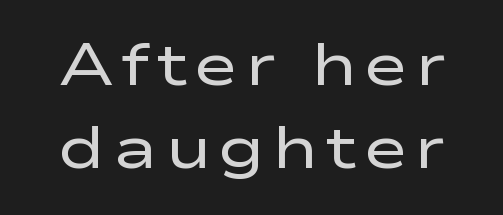
The image shows 60 px regular-weight, wide sans-serif type, upright; set normal line spacing (1.39x), not underlined; low stroke contrast and a medium x-height.
